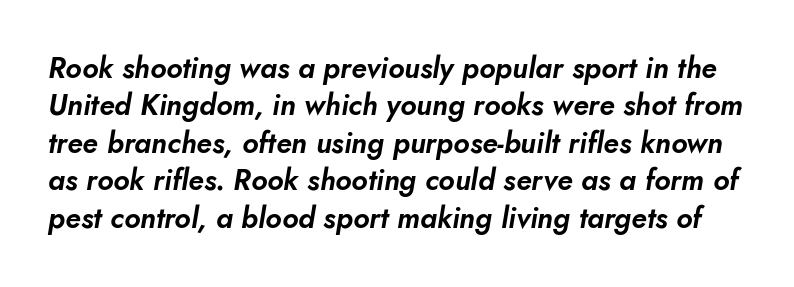
{"italic": "yes", "lean": "right", "slant_degrees": 10, "width": "normal", "stroke_contrast": "low", "x_height": "small", "monospaced": "no", "underline": "no", "line_spacing": "normal", "line_spacing_ratio": 1.29, "letter_spacing": "normal", "letter_spacing_em": 0.0, "glyph_px": 29}
